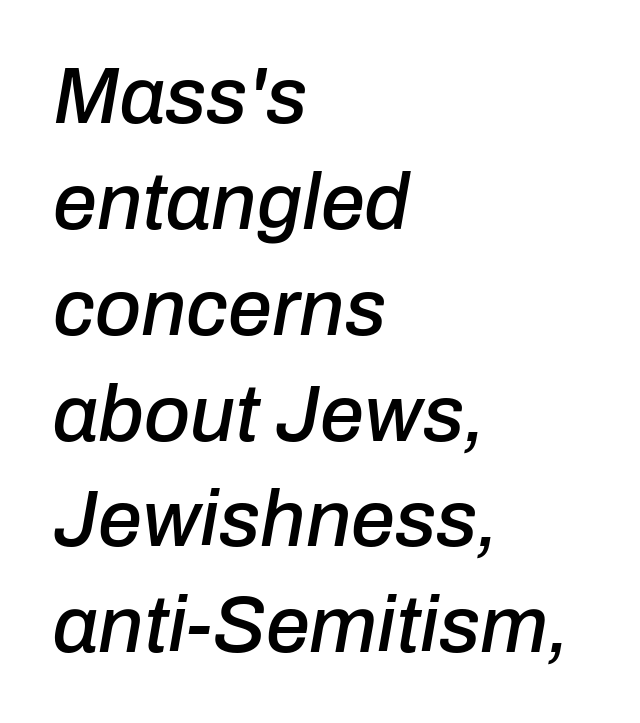
Q: Is the text italic (slanted)? A: Yes, it leans right by about 10 degrees.
Q: Is the text underlined? A: No.
Q: How is the paragraph aligned? A: Left-aligned.
Q: Is the spacing between letters normal or unusually wide? A: Normal.
Q: Is the spacing between lines tight, normal or loose? A: Normal.
Q: Width (condensed, normal, or wide)? A: Normal.
Q: Stroke contrast? A: Low.
Q: x-height? A: Medium.
Q: Monospaced? A: No.
